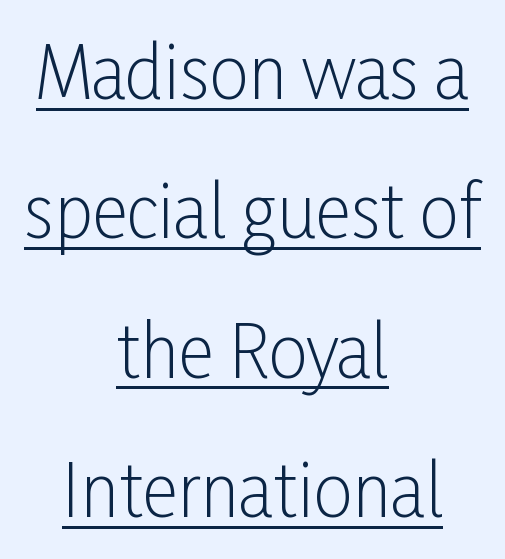
The image shows 70 px light, condensed sans-serif type, upright; set centered, loose line spacing (1.99x), normal letter spacing, underlined; low stroke contrast and a medium x-height.
